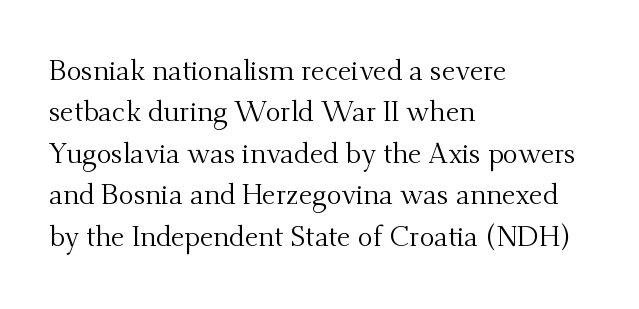
Q: Is the text bold? A: No.
Q: Is the text italic (slanted)? A: No, it is upright.
Q: Is the typeface a serif or a sans-serif typeface? A: Serif.
Q: Is the text underlined? A: No.
Q: How is the paragraph aligned? A: Left-aligned.
Q: Is the spacing between letters normal or unusually wide? A: Normal.
Q: Is the spacing between lines tight, normal or loose? A: Normal.
Q: Width (condensed, normal, or wide)? A: Normal.
Q: Stroke contrast? A: Medium.
Q: x-height? A: Small.
Q: Monospaced? A: No.
